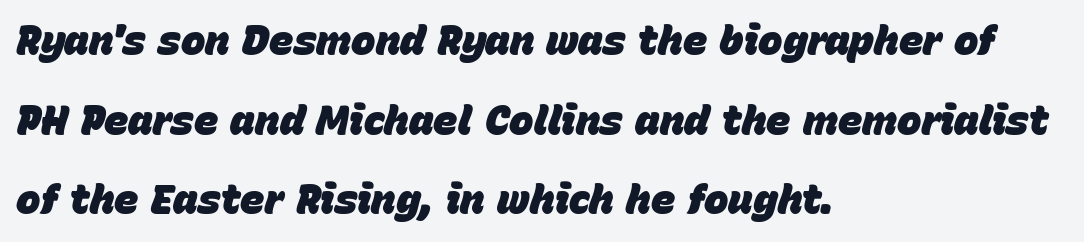
The image shows 41 px heavy type, italic (leaning right); set left-aligned, loose line spacing (1.94x), normal letter spacing, not underlined; low stroke contrast and a large x-height.
